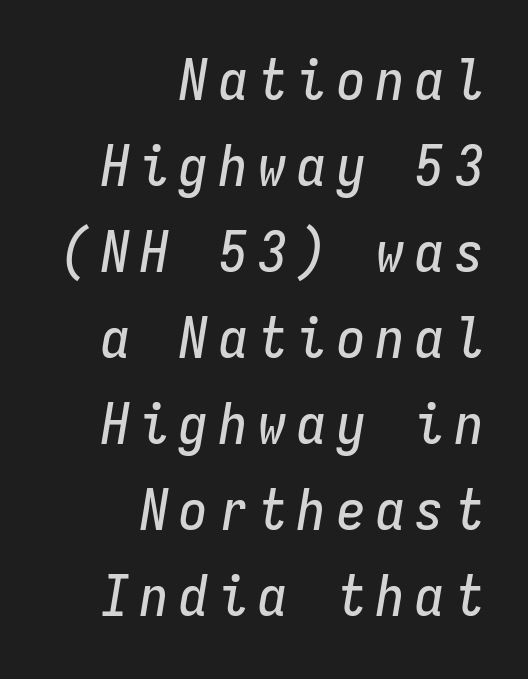
The paragraph shown leans on its right margin. Slanted lettering throughout. The rows are spaced the way most documents space them. Check under the words: just untouched page. Is this a fixed-width face? Yes — each glyph sits in an identical cell.
